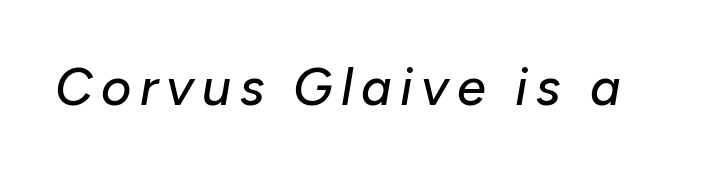
{"italic": "yes", "lean": "right", "slant_degrees": 10, "width": "normal", "stroke_contrast": "low", "x_height": "medium", "monospaced": "no", "underline": "no", "glyph_px": 52}
